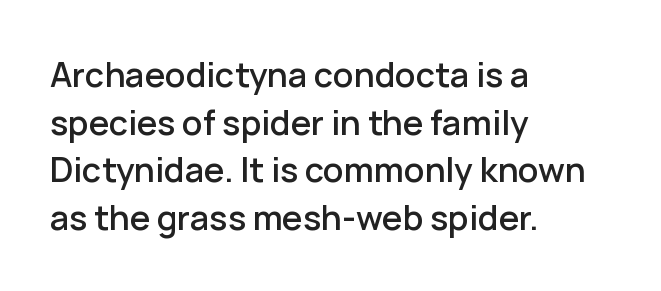
{"serif": "no", "italic": "no", "width": "normal", "stroke_contrast": "low", "x_height": "medium", "monospaced": "no", "underline": "no", "align": "left", "line_spacing": "normal", "line_spacing_ratio": 1.4, "letter_spacing": "normal", "letter_spacing_em": 0.0, "glyph_px": 34}
